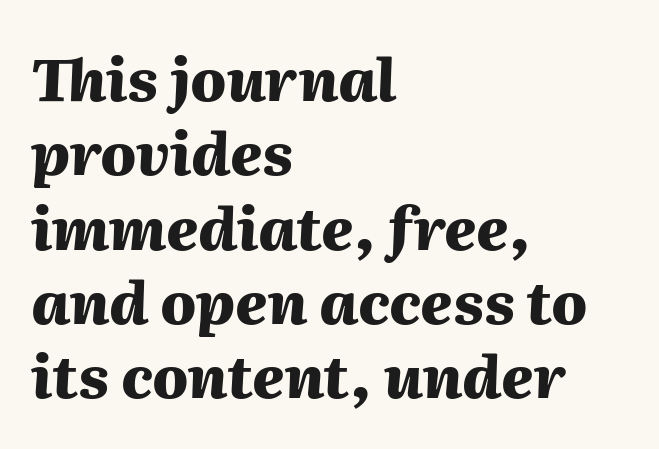
{"italic": "yes", "lean": "right", "slant_degrees": 2, "bold": "yes", "weight": "heavy", "width": "normal", "stroke_contrast": "medium", "x_height": "medium", "monospaced": "no", "underline": "no", "align": "left", "line_spacing": "normal", "line_spacing_ratio": 1.26, "letter_spacing": "normal", "letter_spacing_em": 0.0, "glyph_px": 59}
